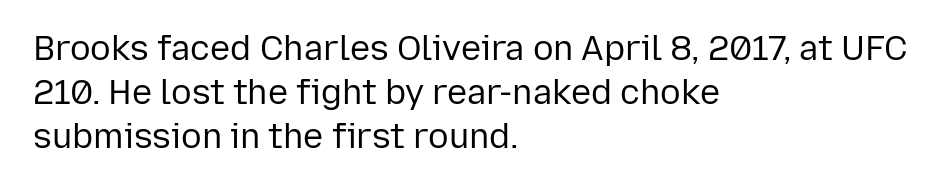
The image shows 34 px regular-weight sans-serif type, upright; set left-aligned, normal line spacing (1.29x), normal letter spacing, not underlined; low stroke contrast and a medium x-height.
